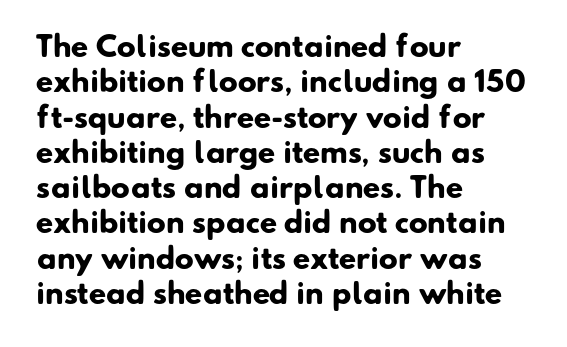
Varying glyph widths throughout — classic text-font behaviour. Regarding serifs, this sample does without them. Each line starts at the same left margin while the right side varies. Descender tails drop into unmarked territory.
